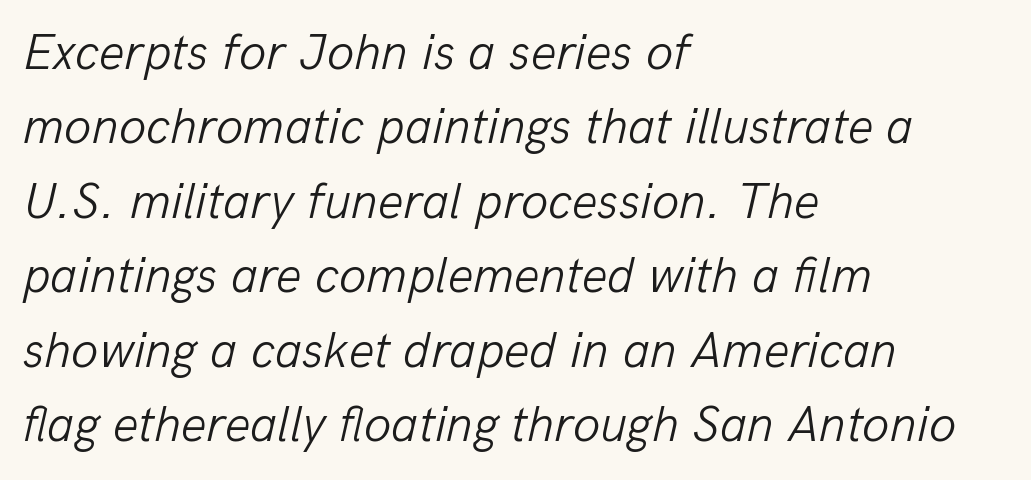
Stroke mass is kept to a normal reading level or below. Only glyphs here, with clear space below each row. Short and long lines alike share a common starting point at left. Character widths vary here, with narrow letters taking less room than wide ones.
